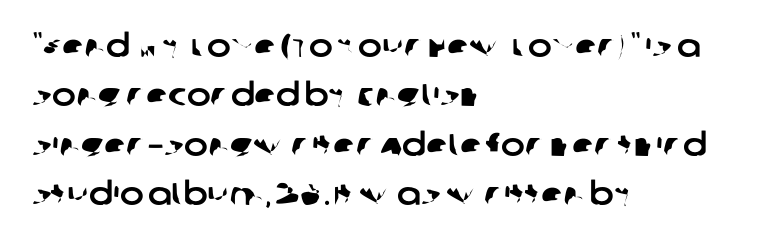
The image shows 32 px sans-serif type; set left-aligned, normal line spacing (1.54x), normal letter spacing, not underlined; low stroke contrast and a large x-height.
